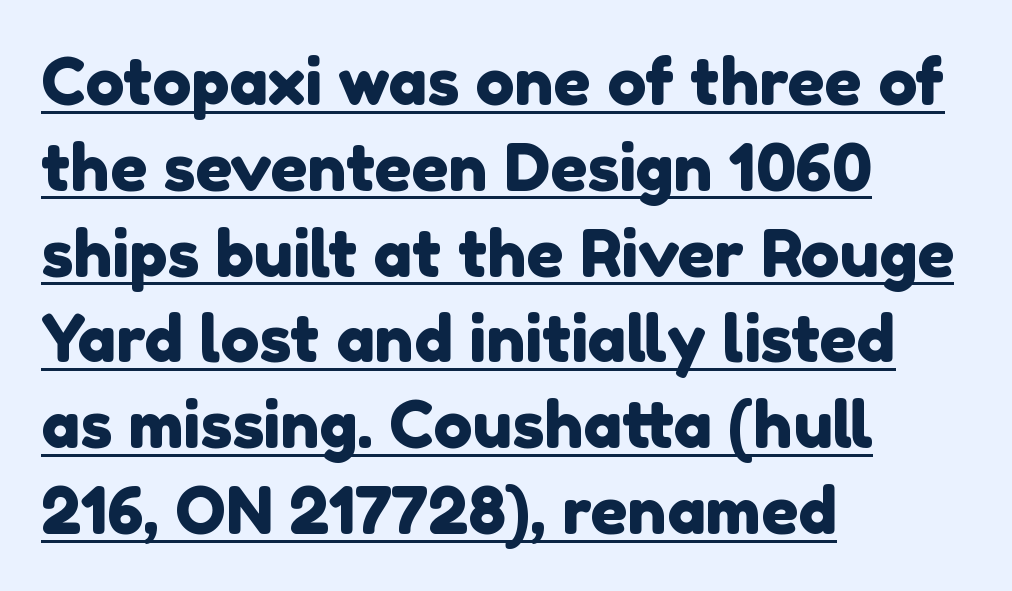
The letters sit at their default tracking, neither squeezed nor spread. Reading down the column, the eye jumps a familiar distance to each next line. Line starts are locked; line ends wander. The rendering uses natural spacing where letterforms have individual widths. Underlined type. Font category for this specimen: sans-serif.
